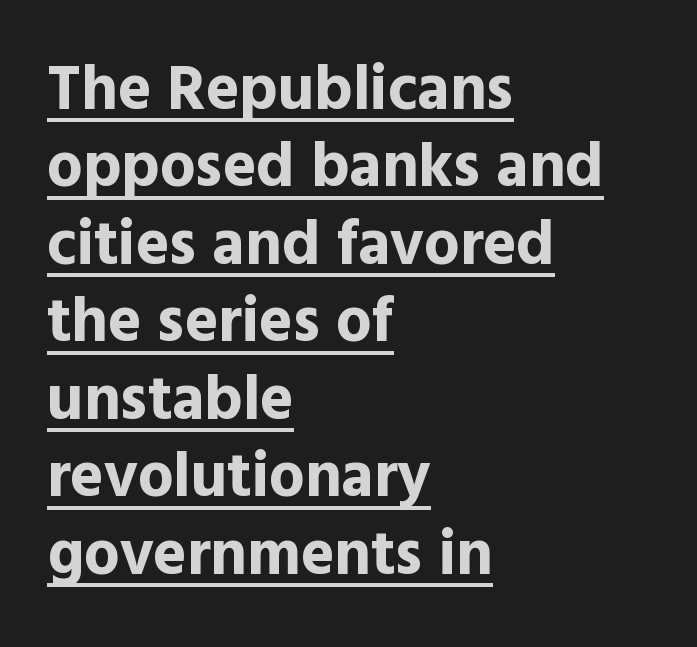
The image shows 63 px bold sans-serif type, upright; set left-aligned, line spacing 1.23x, normal letter spacing, underlined; a medium x-height.
